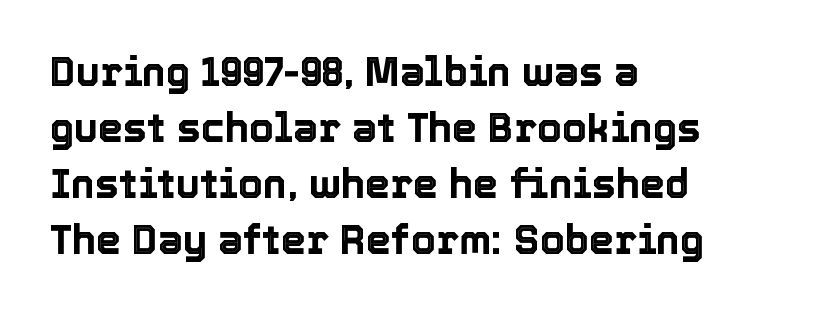
Any mark beneath the type? The region is blank. Designer's note — italics off, roman on. Each line starts at the same left margin while the right side varies. Each letter keeps its own natural width here, so spacing adapts to shape. In terms of letterspacing, this is plain default setting.
